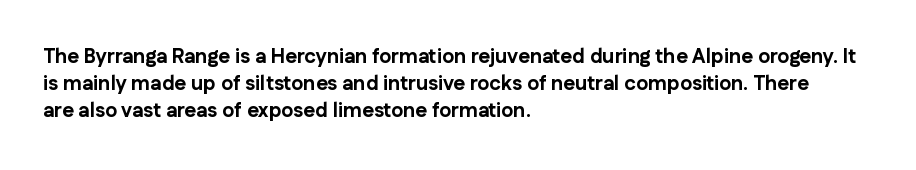
Q: Is the text bold? A: Yes.
Q: Is the text italic (slanted)? A: No, it is upright.
Q: Is the text underlined? A: No.
Q: How is the paragraph aligned? A: Left-aligned.
Q: Is the spacing between letters normal or unusually wide? A: Normal.
Q: Is the spacing between lines tight, normal or loose? A: Normal.
